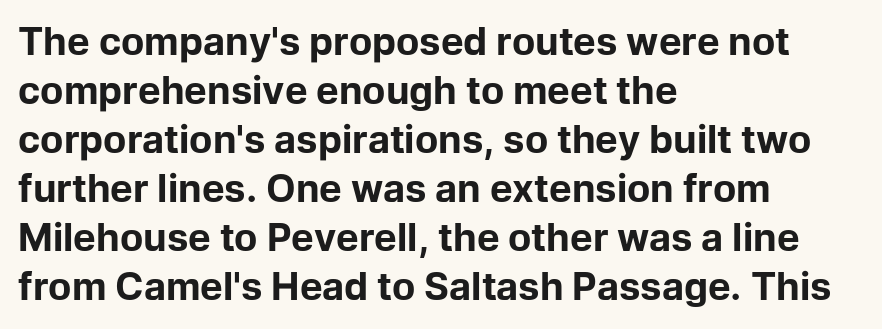
{"serif": "no", "italic": "no", "bold": "yes", "weight": "bold", "width": "normal", "stroke_contrast": "low", "x_height": "medium", "monospaced": "no", "underline": "no", "align": "left", "line_spacing": "normal", "line_spacing_ratio": 1.29, "letter_spacing": "normal", "letter_spacing_em": 0.0, "glyph_px": 38}
